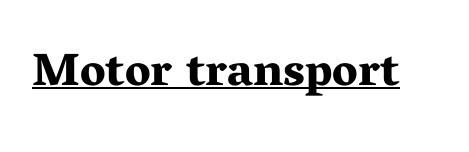
{"serif": "yes", "italic": "no", "bold": "yes", "weight": "bold", "width": "wide", "stroke_contrast": "medium", "x_height": "medium", "monospaced": "no", "underline": "yes", "letter_spacing": "normal", "letter_spacing_em": 0.0, "glyph_px": 46}
